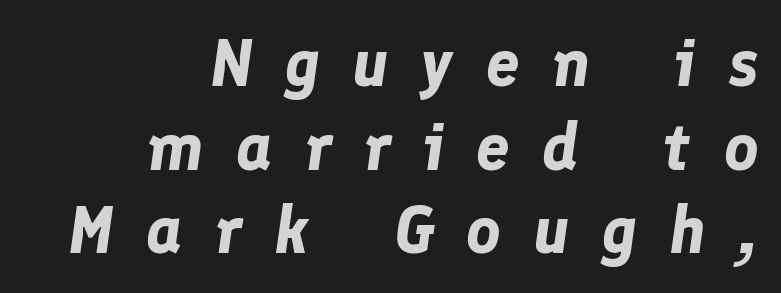
Q: Is the text bold? A: Yes.
Q: Is the text italic (slanted)? A: Yes, it leans right by about 8 degrees.
Q: Is the text underlined? A: No.
Q: How is the paragraph aligned? A: Right-aligned.
Q: Is the spacing between letters normal or unusually wide? A: Unusually wide.
Q: Is the spacing between lines tight, normal or loose? A: Normal.
Q: Width (condensed, normal, or wide)? A: Normal.
Q: Stroke contrast? A: Low.
Q: x-height? A: Medium.
Q: Monospaced? A: No.
